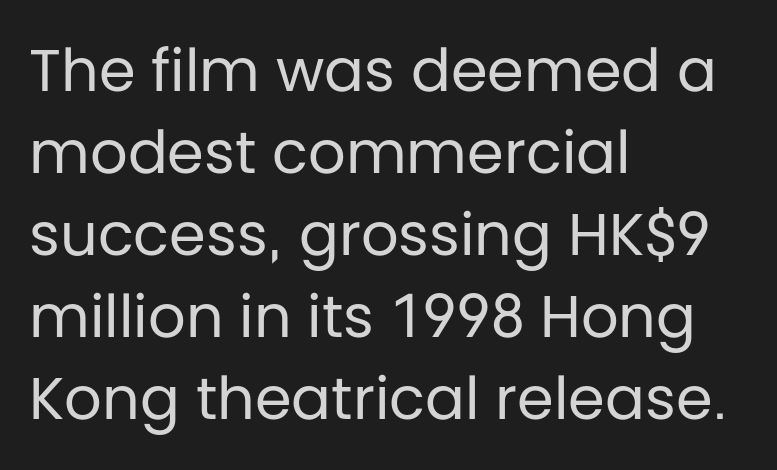
Compared with a centered layout, this one pins lines to the left instead. Standard letterfit; no display-style spreading of the glyphs. This block has exactly the height ordinary leading produces. The rendering uses natural spacing where letterforms have individual widths. Every character sits straight up, as roman type does.
